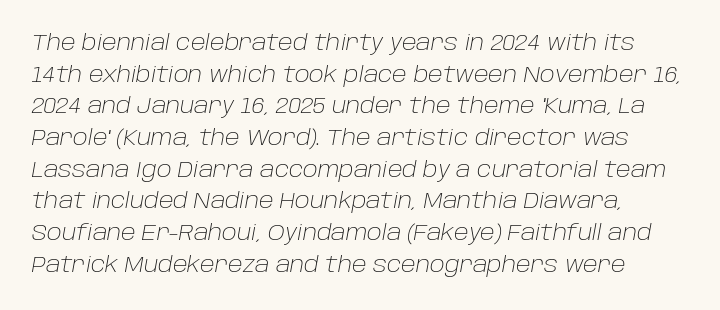
{"italic": "yes", "lean": "right", "slant_degrees": 10, "bold": "no", "underline": "no", "line_spacing": "normal", "line_spacing_ratio": 1.44, "letter_spacing": "normal", "letter_spacing_em": 0.0, "glyph_px": 22}
